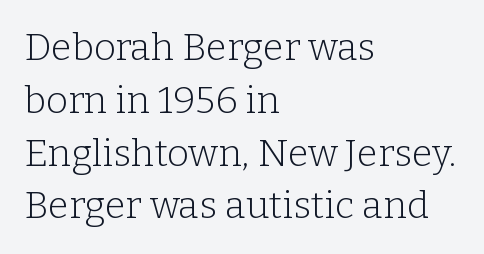
{"serif": "yes", "italic": "no", "bold": "no", "weight": "light", "width": "normal", "stroke_contrast": "low", "x_height": "medium", "monospaced": "no", "underline": "no", "align": "left", "line_spacing": "normal", "line_spacing_ratio": 1.39, "letter_spacing": "normal", "letter_spacing_em": 0.0, "glyph_px": 38}
